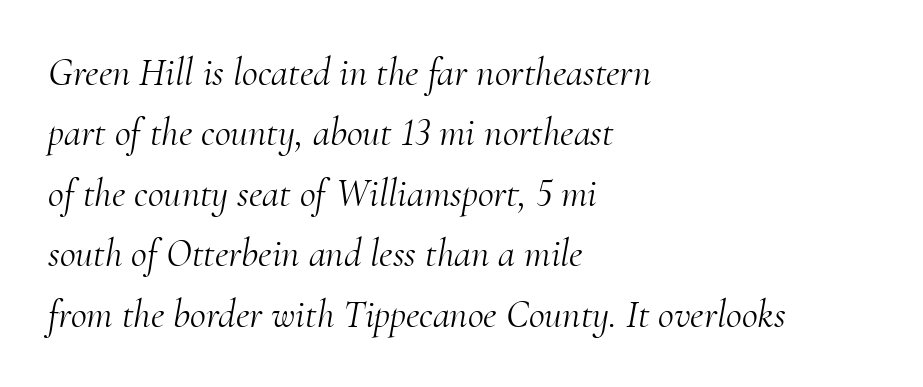
{"serif": "yes", "italic": "yes", "lean": "right", "slant_degrees": 10, "bold": "no", "weight": "light", "width": "normal", "stroke_contrast": "medium", "x_height": "small", "monospaced": "no", "underline": "no", "align": "left", "line_spacing": "normal", "line_spacing_ratio": 1.55, "letter_spacing": "normal", "letter_spacing_em": 0.0, "glyph_px": 39}
